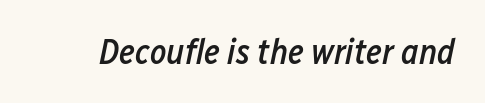
Compared with typical body copy, the letter spacing here is the same. This is moderately heavy type, rendered in semibold. Think of a printed novel: that variable character pitch is what you see here. It's the slanting kind of type. Letters rest on an invisible, unmarked baseline.
